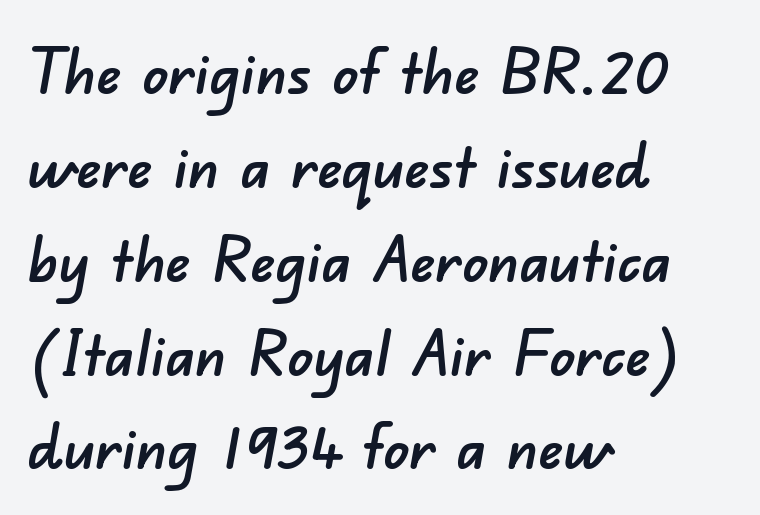
Glyph-to-glyph distance matches everyday printed text. Leading matches the norm, producing a regular column. In terms of letterform style, serifs are entirely absent. Clear beneath every line of the passage. One-word summary of the alignment: left.
